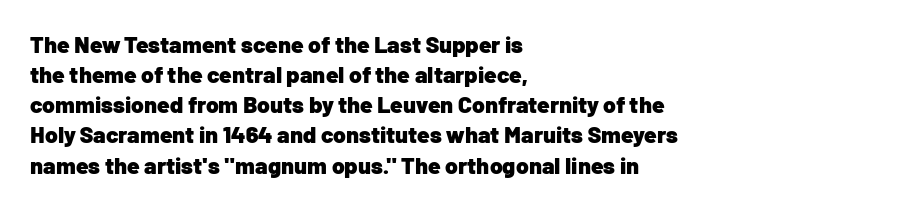
{"italic": "no", "bold": "yes", "underline": "no", "align": "left", "line_spacing": "normal", "line_spacing_ratio": 1.31, "letter_spacing": "normal", "letter_spacing_em": 0.0, "glyph_px": 23}
